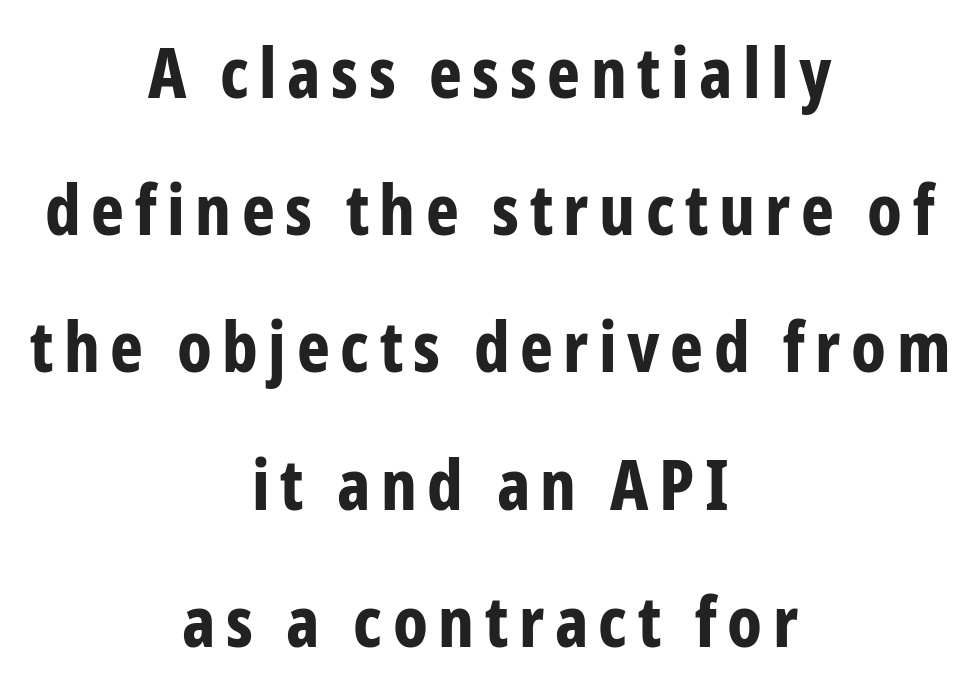
{"serif": "no", "italic": "no", "bold": "yes", "weight": "bold", "width": "condensed", "stroke_contrast": "low", "x_height": "medium", "monospaced": "no", "underline": "no", "align": "center", "line_spacing": "loose", "line_spacing_ratio": 1.96, "glyph_px": 70}
